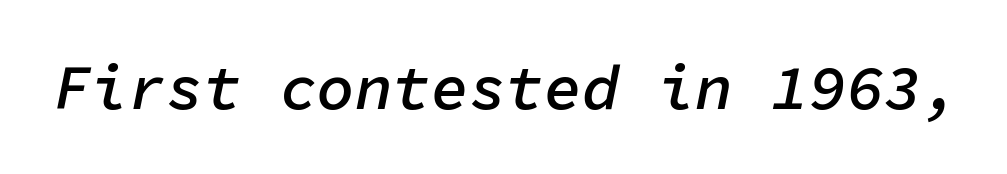
Q: Is the text bold? A: Semi-bold.
Q: Is the text italic (slanted)? A: Yes, it leans right by about 11 degrees.
Q: Is the text underlined? A: No.
Q: Is the spacing between letters normal or unusually wide? A: Normal.
Q: Width (condensed, normal, or wide)? A: Normal.
Q: Stroke contrast? A: Low.
Q: x-height? A: Medium.
Q: Monospaced? A: Yes.
